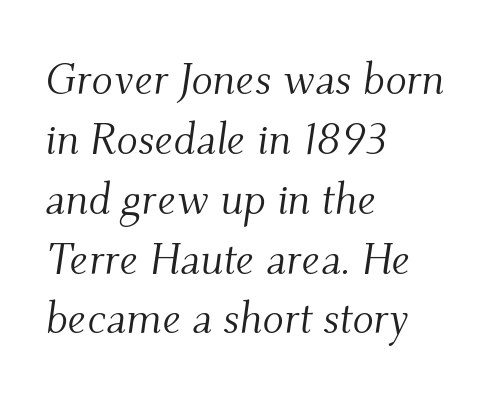
Q: Is the text bold? A: No.
Q: Is the text italic (slanted)? A: Yes, it leans right by about 9 degrees.
Q: Is the typeface a serif or a sans-serif typeface? A: Serif.
Q: Is the text underlined? A: No.
Q: How is the paragraph aligned? A: Left-aligned.
Q: Is the spacing between letters normal or unusually wide? A: Normal.
Q: Is the spacing between lines tight, normal or loose? A: Normal.
Q: Width (condensed, normal, or wide)? A: Normal.
Q: Stroke contrast? A: Medium.
Q: x-height? A: Small.
Q: Monospaced? A: No.
